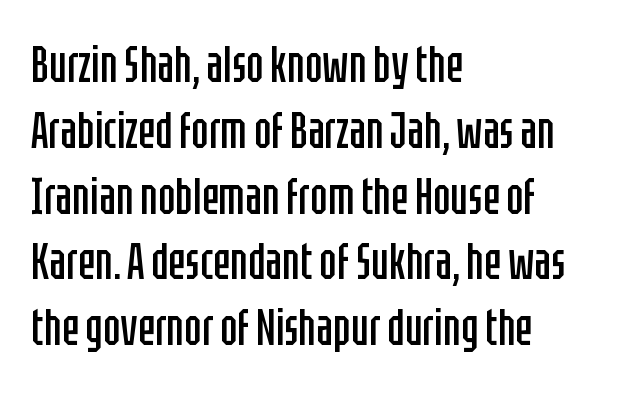
Q: Is the text bold? A: No.
Q: Is the text italic (slanted)? A: No, it is upright.
Q: Is the typeface a serif or a sans-serif typeface? A: Sans-serif.
Q: Is the text underlined? A: No.
Q: How is the paragraph aligned? A: Left-aligned.
Q: Is the spacing between letters normal or unusually wide? A: Normal.
Q: Is the spacing between lines tight, normal or loose? A: Normal.
Q: Width (condensed, normal, or wide)? A: Condensed.
Q: Stroke contrast? A: Low.
Q: x-height? A: Large.
Q: Monospaced? A: No.
